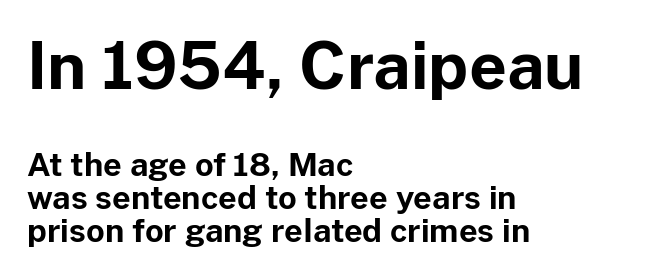
The image shows 65 px bold sans-serif type, upright; set left-aligned, tight line spacing (1.02x), normal letter spacing, not underlined; the first (top) block is 2.03x larger; low stroke contrast and a medium x-height.
